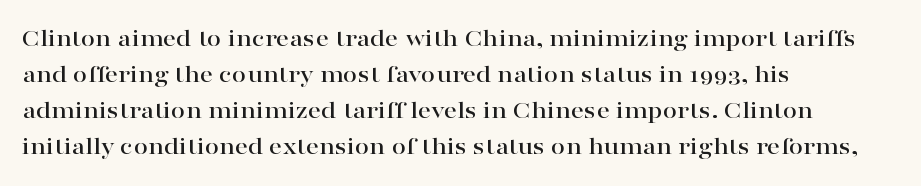
Q: Is the text italic (slanted)? A: No, it is upright.
Q: Is the text underlined? A: No.
Q: How is the paragraph aligned? A: Left-aligned.
Q: Is the spacing between letters normal or unusually wide? A: Normal.
Q: Is the spacing between lines tight, normal or loose? A: Normal.
